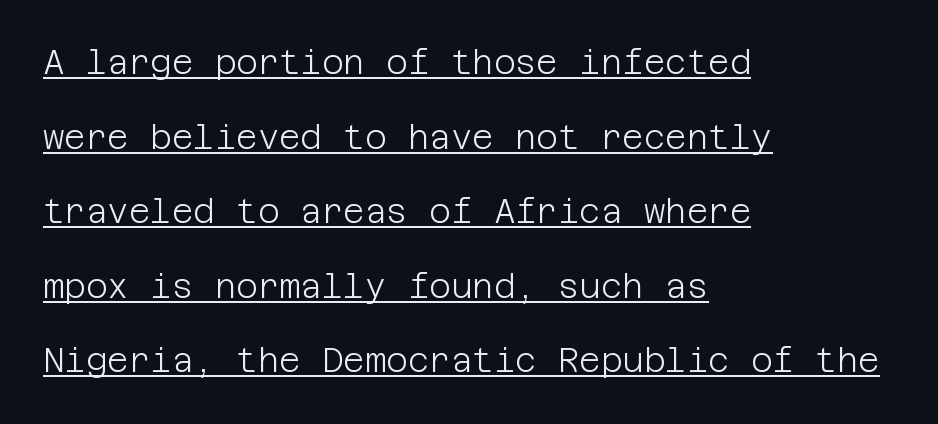
The image shows 33 px light sans-serif type, upright; set left-aligned, loose line spacing (2.26x), normal letter spacing, underlined; low stroke contrast and a large x-height.
